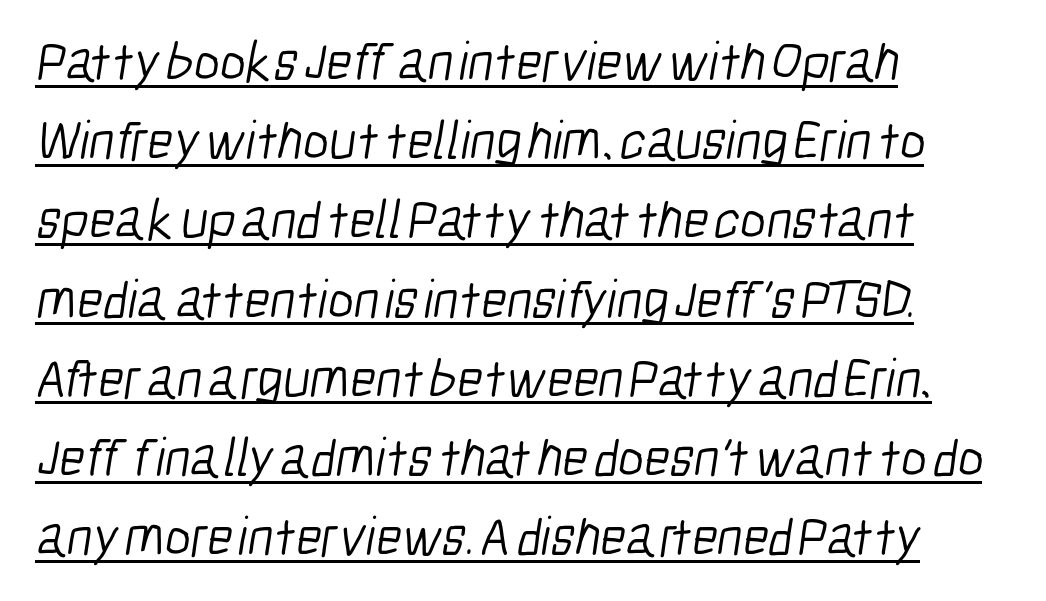
{"serif": "no", "bold": "no", "weight": "light", "width": "condensed", "stroke_contrast": "low", "x_height": "medium", "monospaced": "no", "underline": "yes", "align": "left", "line_spacing": "normal", "line_spacing_ratio": 1.44, "letter_spacing": "normal", "letter_spacing_em": 0.0, "glyph_px": 55}
